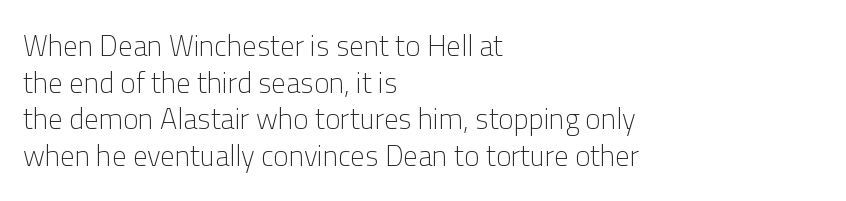
The image shows 29 px light sans-serif type, upright; set left-aligned, normal line spacing (1.26x), normal letter spacing, not underlined; low stroke contrast and a medium x-height.
